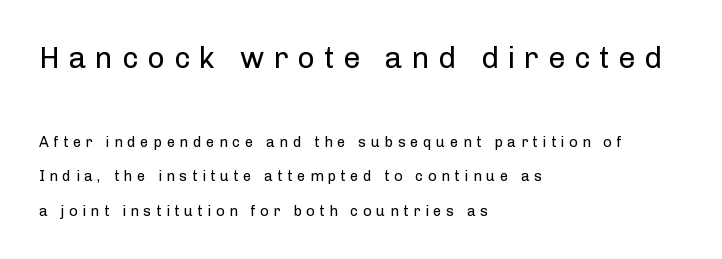
The image shows 30 px regular-weight sans-serif type, upright; set left-aligned, loose line spacing (2.3x), unusually wide letter spacing (+0.3 em), not underlined; the first (top) block is 2.0x larger; low stroke contrast and a medium x-height.
